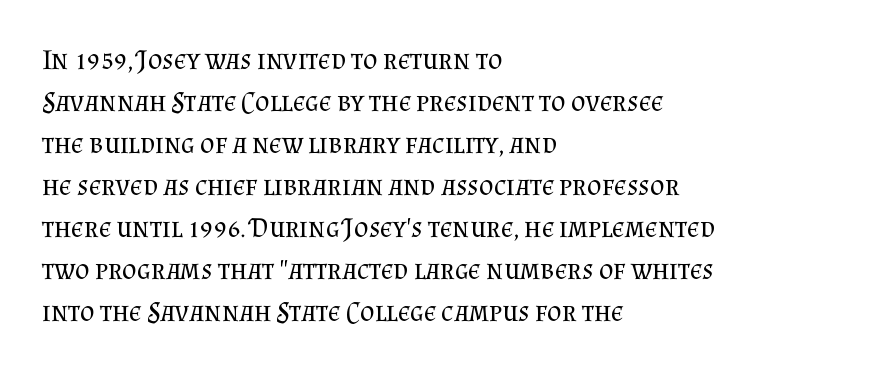
Q: Is the text bold? A: No.
Q: Is the text italic (slanted)? A: No, it is upright.
Q: Is the typeface a serif or a sans-serif typeface? A: Serif.
Q: Is the text underlined? A: No.
Q: How is the paragraph aligned? A: Left-aligned.
Q: Is the spacing between letters normal or unusually wide? A: Normal.
Q: Is the spacing between lines tight, normal or loose? A: Normal.
Q: Width (condensed, normal, or wide)? A: Normal.
Q: Stroke contrast? A: Medium.
Q: x-height? A: Small.
Q: Monospaced? A: No.
